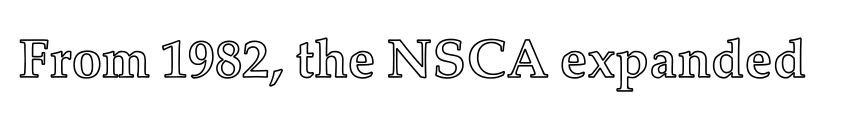
Is this a fixed-width face? No — the glyphs have proportional, varying widths. A roman cut, with each character standing at attention. Quick note: underline off. Nobody touched the tracking dial on this one.
